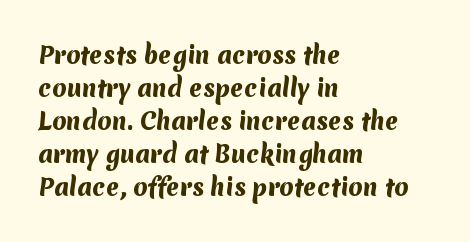
Check the space under the baseline: it is left empty. These lines carry a lot of weight — the face is fully bold. Compared with a centered layout, this one pins lines to the left instead. The horizontal fit of the characters is conventional and even. Interline gaps are of average width in this sample.
